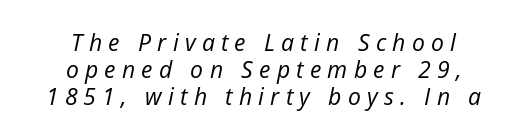
Is the block centered? Yes — each line is placed symmetrically about the middle. There is plenty of visible air inserted between adjacent glyphs. Rule under the text: the space is simply empty. Letters have the restrained weight of plain body copy at most.
